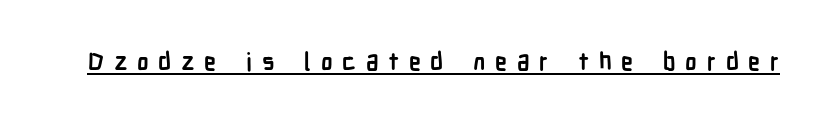
Q: Is the text bold? A: Yes.
Q: Is the text italic (slanted)? A: No, it is upright.
Q: Is the text underlined? A: Yes.
Q: Is the spacing between letters normal or unusually wide? A: Unusually wide.
